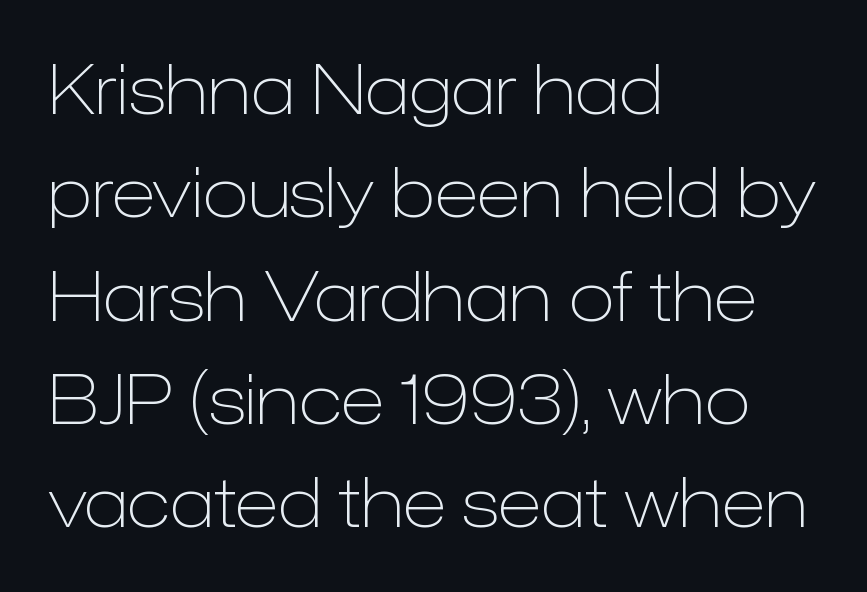
Inter-character spacing is left at the font's built-in metrics. The rendering uses a moderate line-height, typical for paragraphs. The face looks like a standard text weight, possibly lighter. This sample uses a sans-serif face.
